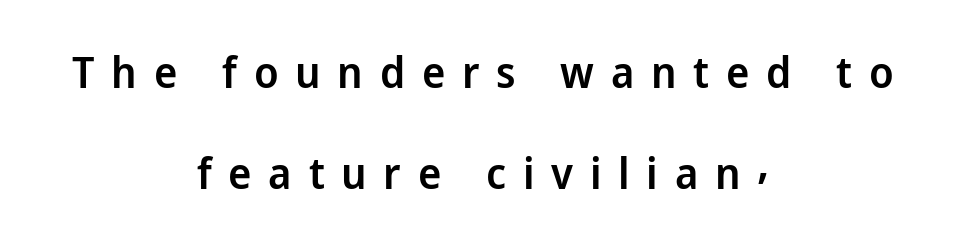
The image shows 44 px semibold sans-serif type, upright; set centered, loose line spacing (2.3x), unusually wide letter spacing (+0.38 em), not underlined; low stroke contrast and a medium x-height.
